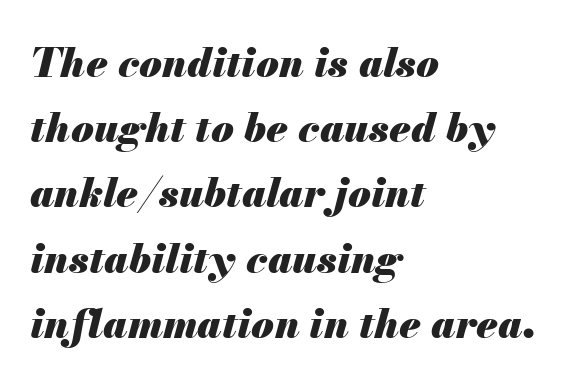
A typesetter would call this leading conventional body-copy spacing. The passage shown leans; its letterforms are oblique. The rendering keeps characters at their native spacing. One-word summary of the alignment: left. Underline: absent. I'd describe the lettering as bold — thick and assertive.
